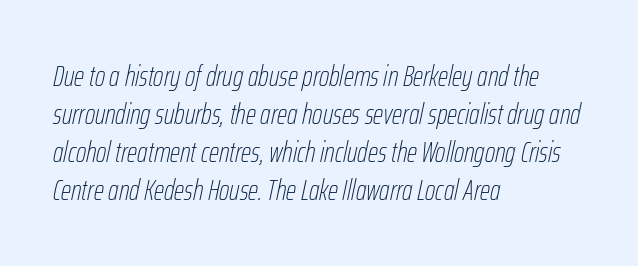
Q: Is the text bold? A: No.
Q: Is the text italic (slanted)? A: Yes, it leans right by about 12 degrees.
Q: Is the text underlined? A: No.
Q: How is the paragraph aligned? A: Left-aligned.
Q: Is the spacing between letters normal or unusually wide? A: Normal.
Q: Is the spacing between lines tight, normal or loose? A: Normal.
Q: Width (condensed, normal, or wide)? A: Condensed.
Q: Stroke contrast? A: Low.
Q: x-height? A: Medium.
Q: Monospaced? A: No.
